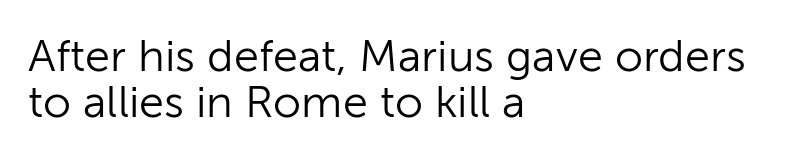
The image shows 45 px light sans-serif type, upright; set left-aligned, tight line spacing (1.03x), normal letter spacing, not underlined; low stroke contrast and a medium x-height.
